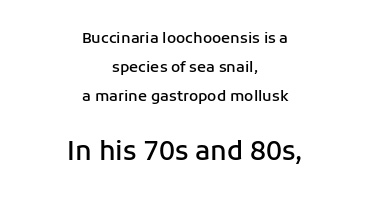
{"italic": "no", "bold": "semi", "underline": "no", "align": "center", "line_spacing": "loose", "line_spacing_ratio": 1.92, "letter_spacing": "normal", "letter_spacing_em": 0.0, "larger_block": "second", "size_ratio": 1.73, "glyph_px": 26}
